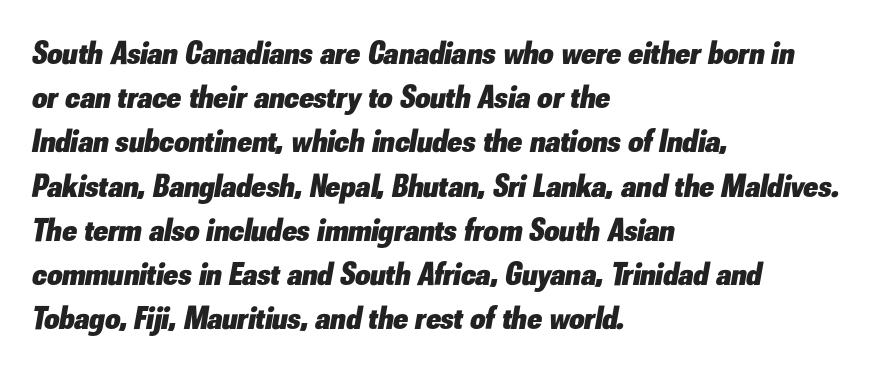
The image shows 33 px heavy type, italic (leaning right); set left-aligned, normal line spacing (1.34x), normal letter spacing, not underlined; low stroke contrast and a small x-height.
